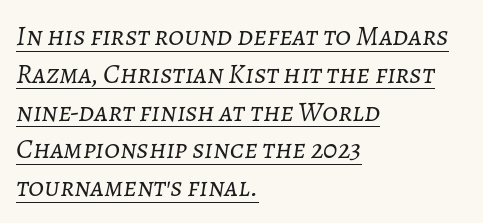
Is this a fixed-width face? No — the glyphs have proportional, varying widths. The letters sit at their default tracking, neither squeezed nor spread. An italicized treatment has been applied to the whole sample. Is the type heavy? It reads as light-to-regular instead. Line spacing here is normal. Students, observe the line beneath the letters — that is underlining.
